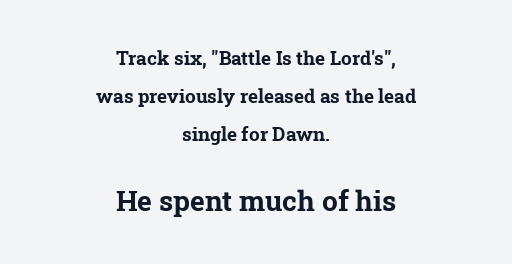
These lines keep a tight, regular rhythm from letter to letter. Small tapered or slab feet sit at the stroke ends, so this counts as serif. Does the weight exceed regular? Yes, all the way to bold. The rendering positions every line midway between the sides. A student would notice the bottom passage is typeset larger than what precedes it.
